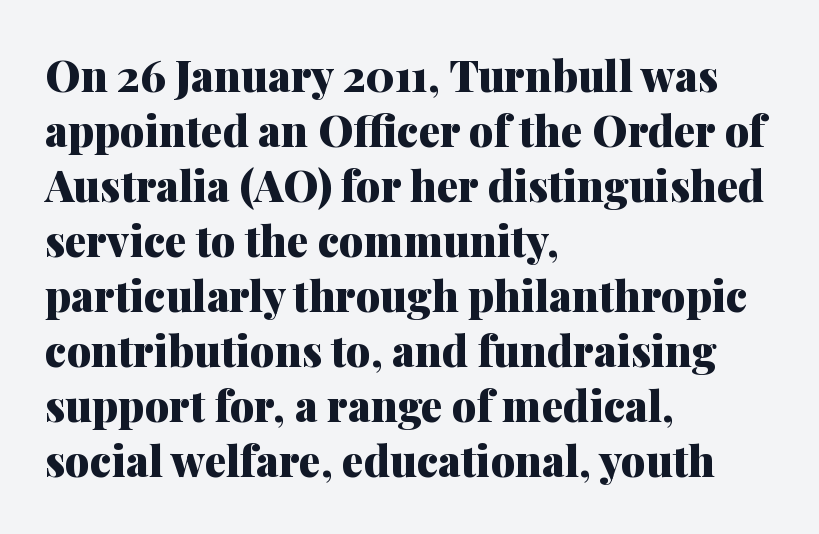
Q: Is the text bold? A: Yes.
Q: Is the text italic (slanted)? A: No, it is upright.
Q: Is the typeface a serif or a sans-serif typeface? A: Serif.
Q: Is the text underlined? A: No.
Q: How is the paragraph aligned? A: Left-aligned.
Q: Is the spacing between letters normal or unusually wide? A: Normal.
Q: Is the spacing between lines tight, normal or loose? A: Normal.
Q: Width (condensed, normal, or wide)? A: Normal.
Q: Stroke contrast? A: Medium.
Q: x-height? A: Medium.
Q: Monospaced? A: No.
